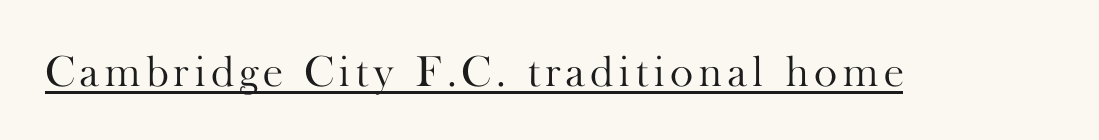
The image shows 44 px light serif type, upright; set underlined; high stroke contrast and a small x-height.
